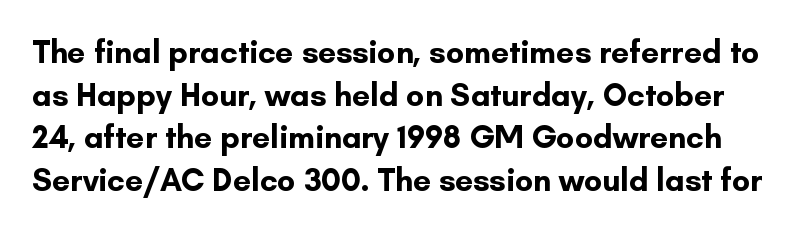
The image shows 32 px bold sans-serif type, upright; set normal line spacing (1.33x), normal letter spacing, not underlined; low stroke contrast and a small x-height.
